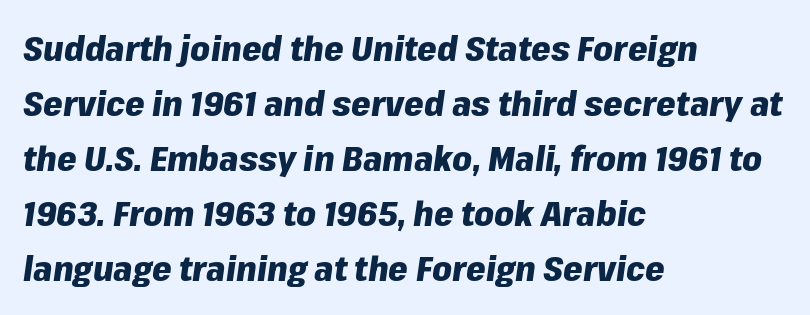
The image shows 35 px heavy type, italic (leaning right); set left-aligned, normal line spacing (1.57x), normal letter spacing, not underlined; low stroke contrast and a medium x-height.
